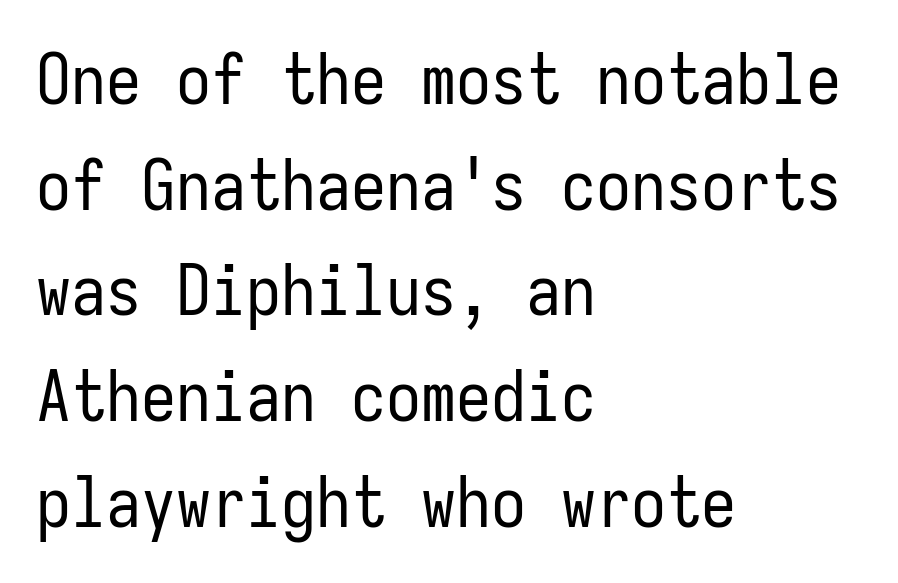
The image shows 70 px regular-weight, condensed sans-serif type, upright, monospaced; set left-aligned, normal line spacing (1.51x), normal letter spacing, not underlined; low stroke contrast and a medium x-height.
